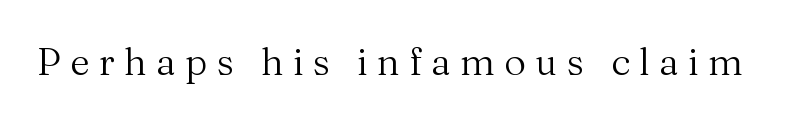
Q: Is the text bold? A: No.
Q: Is the text italic (slanted)? A: No, it is upright.
Q: Is the typeface a serif or a sans-serif typeface? A: Serif.
Q: Is the text underlined? A: No.
Q: Is the spacing between letters normal or unusually wide? A: Unusually wide.
Q: Width (condensed, normal, or wide)? A: Normal.
Q: Stroke contrast? A: Medium.
Q: x-height? A: Medium.
Q: Monospaced? A: No.
